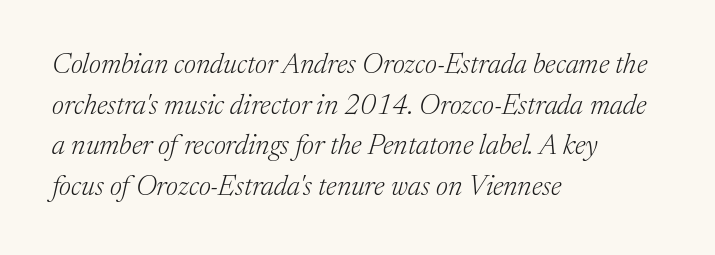
Q: Is the text bold? A: No.
Q: Is the text italic (slanted)? A: Yes, it leans right by about 17 degrees.
Q: Is the typeface a serif or a sans-serif typeface? A: Serif.
Q: Is the text underlined? A: No.
Q: How is the paragraph aligned? A: Left-aligned.
Q: Is the spacing between letters normal or unusually wide? A: Normal.
Q: Is the spacing between lines tight, normal or loose? A: Normal.
Q: Width (condensed, normal, or wide)? A: Normal.
Q: Stroke contrast? A: Medium.
Q: x-height? A: Medium.
Q: Monospaced? A: No.
